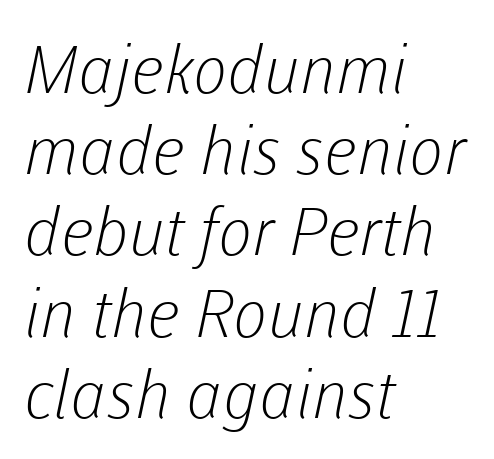
The image shows 66 px light sans-serif type; set left-aligned, line spacing 1.23x, normal letter spacing, not underlined; low stroke contrast and a medium x-height.
